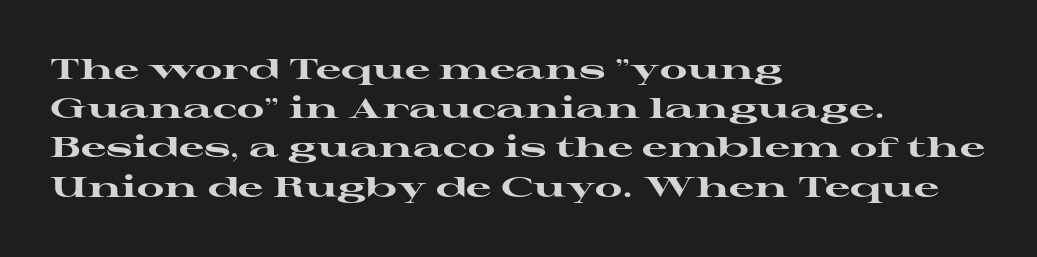
Q: Is the text bold? A: Yes.
Q: Is the text italic (slanted)? A: No, it is upright.
Q: Is the typeface a serif or a sans-serif typeface? A: Serif.
Q: Is the text underlined? A: No.
Q: How is the paragraph aligned? A: Left-aligned.
Q: Is the spacing between letters normal or unusually wide? A: Normal.
Q: Is the spacing between lines tight, normal or loose? A: Normal.
Q: Width (condensed, normal, or wide)? A: Wide.
Q: Stroke contrast? A: High.
Q: x-height? A: Medium.
Q: Monospaced? A: No.
